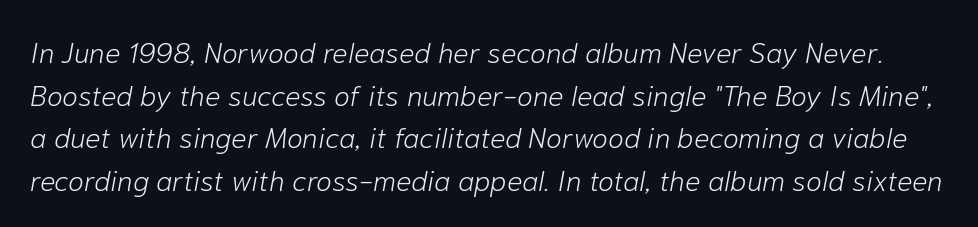
Q: Is the text bold? A: No.
Q: Is the text italic (slanted)? A: Yes, it leans right by about 10 degrees.
Q: Is the text underlined? A: No.
Q: Is the spacing between letters normal or unusually wide? A: Normal.
Q: Is the spacing between lines tight, normal or loose? A: Normal.
Q: Width (condensed, normal, or wide)? A: Normal.
Q: Stroke contrast? A: Low.
Q: x-height? A: Medium.
Q: Monospaced? A: No.
